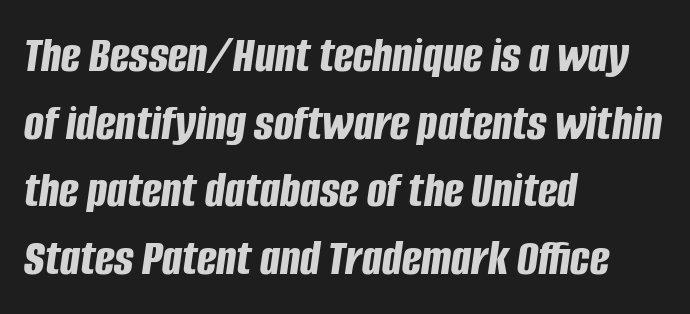
This rendering leaves character spacing at its baseline value. The face used here has the dense, thick strokes of a bold. Is the type slanted? Yes — the strokes lean at a clear angle. Summary of vertical rhythm: regular, with standard interline spacing. Do the characters align in a grid? No, the font is proportional. Each line starts at the same left margin while the right side varies.
